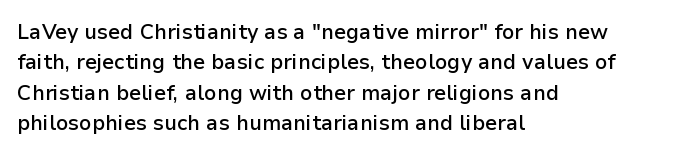
Q: Is the text bold? A: Semi-bold.
Q: Is the text italic (slanted)? A: No, it is upright.
Q: Is the text underlined? A: No.
Q: How is the paragraph aligned? A: Left-aligned.
Q: Is the spacing between letters normal or unusually wide? A: Normal.
Q: Is the spacing between lines tight, normal or loose? A: Normal.
